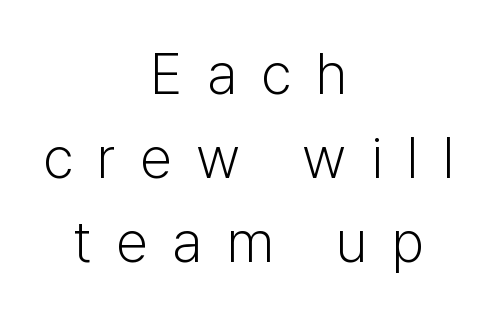
{"serif": "no", "italic": "no", "bold": "no", "weight": "light", "width": "normal", "stroke_contrast": "low", "x_height": "medium", "monospaced": "no", "underline": "no", "align": "center", "line_spacing": "normal", "line_spacing_ratio": 1.45, "letter_spacing": "wide", "letter_spacing_em": 0.42, "glyph_px": 58}
